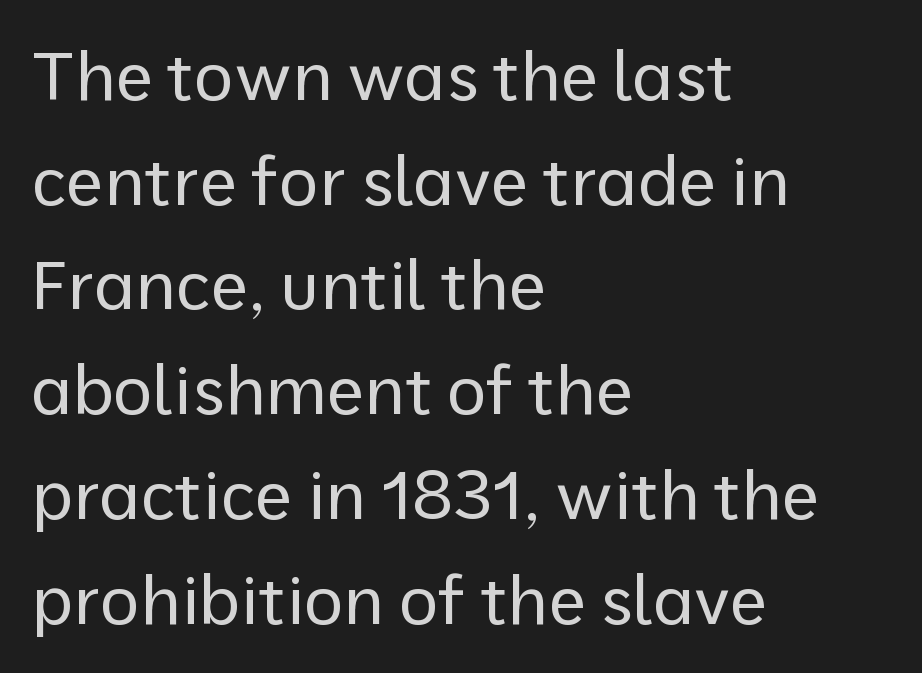
The image shows 68 px regular-weight sans-serif type, upright; set left-aligned, normal line spacing (1.54x), normal letter spacing, not underlined; low stroke contrast and a medium x-height.
